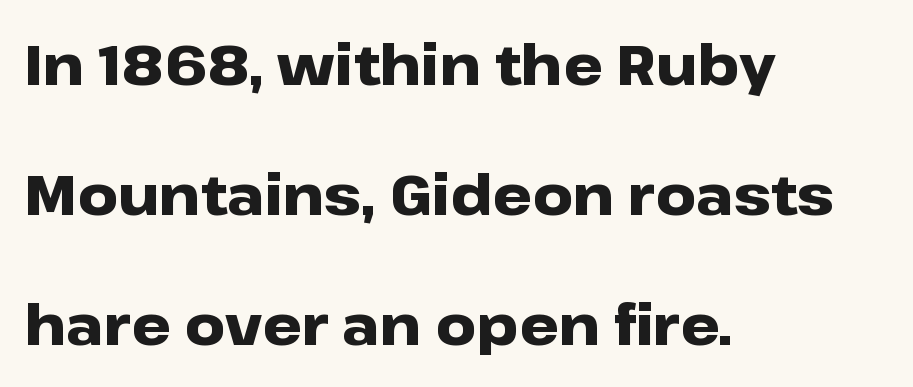
The face used here is a sans, in the tradition of grotesques and geometrics. Notice the wide empty band between every row — that's loose leading. Compared with an ordinary text face, these strokes are far heavier — a full bold. The rendering keeps characters at their native spacing. A bare baseline throughout the passage. The letters advance in unequal steps, a hallmark of proportional type.
